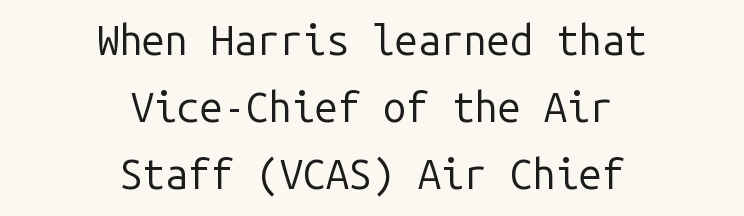
There is no visible air inserted between adjacent glyphs. If you drew a line through each stem, it would be perfectly vertical. Each letter's strokes conclude bluntly, with no projecting serifs. Nobody drew a line under any word here.
